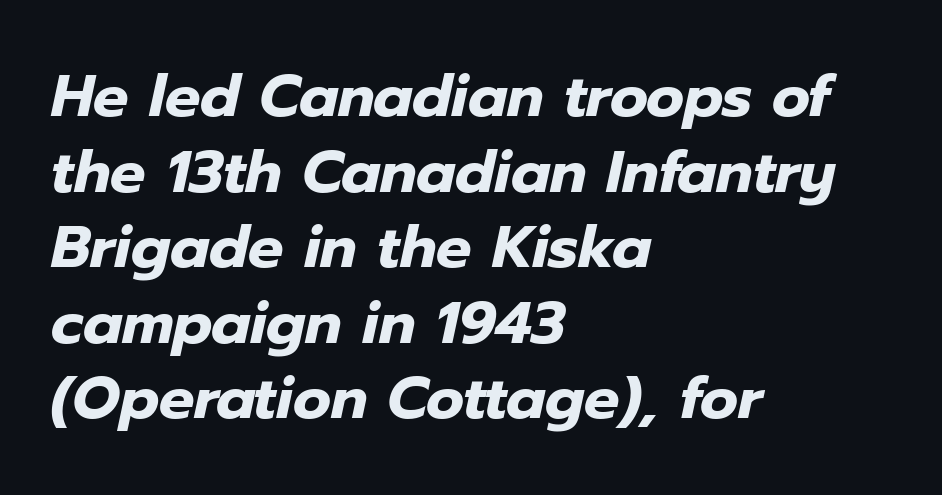
Q: Is the text bold? A: Yes.
Q: Is the text italic (slanted)? A: Yes, it leans right by about 12 degrees.
Q: Is the text underlined? A: No.
Q: How is the paragraph aligned? A: Left-aligned.
Q: Is the spacing between letters normal or unusually wide? A: Normal.
Q: Is the spacing between lines tight, normal or loose? A: Normal.
Q: Width (condensed, normal, or wide)? A: Normal.
Q: Stroke contrast? A: Low.
Q: x-height? A: Medium.
Q: Monospaced? A: No.
